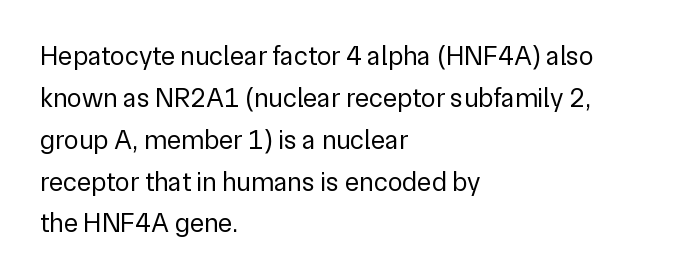
Anything drawn beneath the words? Only blank space. Each word holds together tightly as a unit, with standard inter-letter gaps. Each stroke keeps to a modest, everyday thickness or less. Normally led — the rows are evenly, conventionally spaced. In CSS terms this would be text-align: left. Does the lettering tilt? It doesn't — this is upright.
